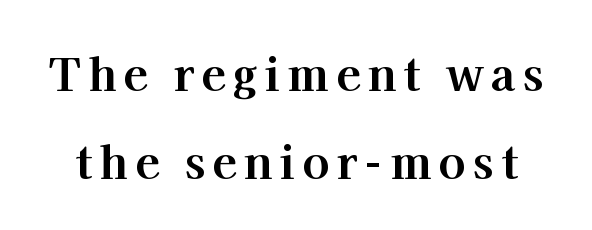
The image shows 45 px bold serif type, upright; set loose line spacing (1.95x), not underlined; high stroke contrast and a medium x-height.
